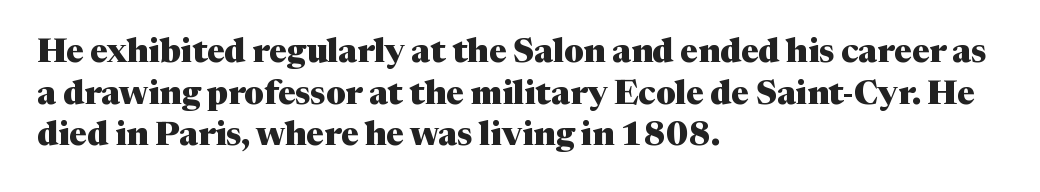
Does the weight exceed regular? Yes, all the way to bold. Does extra space separate the letters? No, they use regular spacing. The passage shown is typeset with a serif family. These lines stack with their left ends in a neat column. Spacing verdict: proportional, widths tailored to each character.
